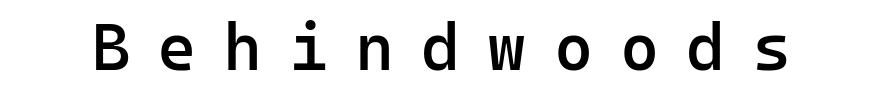
Q: Is the text bold? A: Semi-bold.
Q: Is the text italic (slanted)? A: No, it is upright.
Q: Is the typeface a serif or a sans-serif typeface? A: Sans-serif.
Q: Is the text underlined? A: No.
Q: Is the spacing between letters normal or unusually wide? A: Unusually wide.
Q: Width (condensed, normal, or wide)? A: Normal.
Q: Stroke contrast? A: Low.
Q: x-height? A: Medium.
Q: Monospaced? A: Yes.
